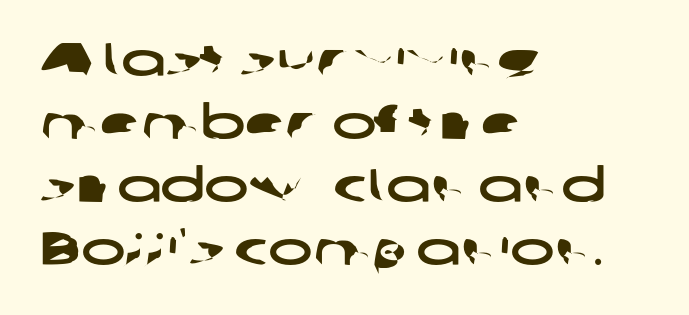
Spacing verdict: proportional, widths tailored to each character. Examine the stroke ends and you'll find no serifs. Visually the block forms a straight wall on the left and a jagged coastline on the right. Quick note: underline off. You could call the tracking neutral — neither tight nor loose. The block of text has a typical density, with ordinary space between rows.
